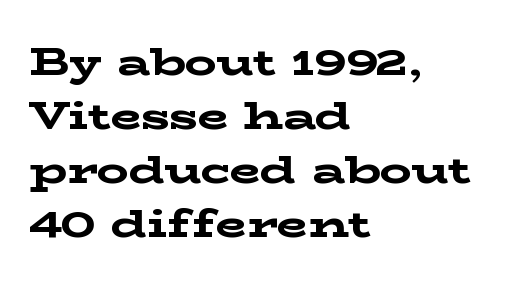
{"serif": "yes", "italic": "no", "bold": "yes", "weight": "bold", "width": "wide", "stroke_contrast": "low", "x_height": "medium", "monospaced": "no", "underline": "no", "align": "left", "line_spacing": "normal", "line_spacing_ratio": 1.35, "letter_spacing": "normal", "letter_spacing_em": 0.0, "glyph_px": 40}
